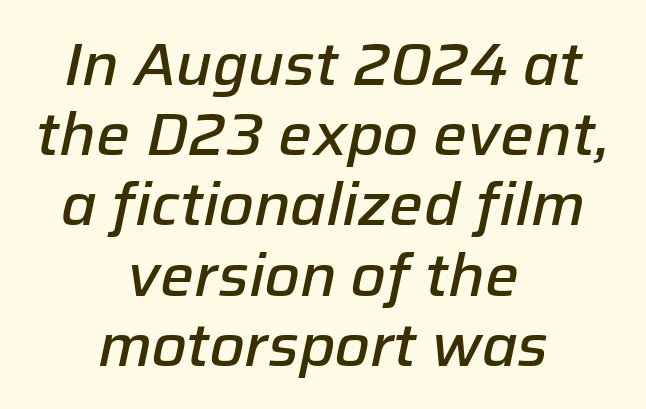
Q: Is the text bold? A: Semi-bold.
Q: Is the text italic (slanted)? A: Yes, it leans right by about 12 degrees.
Q: Is the text underlined? A: No.
Q: How is the paragraph aligned? A: Centered.
Q: Is the spacing between letters normal or unusually wide? A: Normal.
Q: Width (condensed, normal, or wide)? A: Normal.
Q: Stroke contrast? A: Low.
Q: x-height? A: Medium.
Q: Monospaced? A: No.
